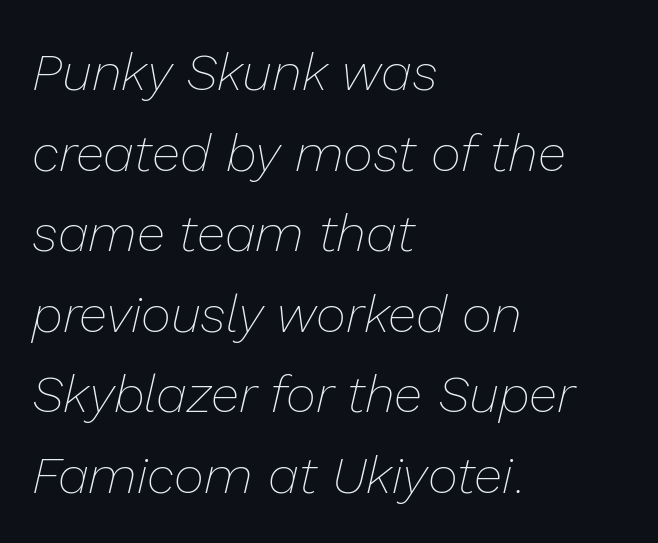
{"italic": "yes", "lean": "right", "slant_degrees": 13, "bold": "no", "weight": "thin", "width": "normal", "stroke_contrast": "low", "x_height": "medium", "monospaced": "no", "underline": "no", "align": "left", "line_spacing": "normal", "line_spacing_ratio": 1.55, "letter_spacing": "normal", "letter_spacing_em": 0.0, "glyph_px": 52}
